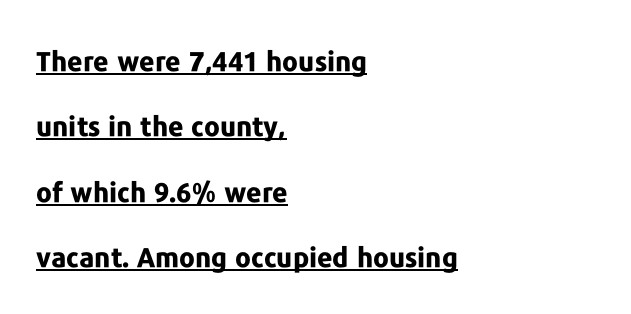
Q: Is the text bold? A: Yes.
Q: Is the text italic (slanted)? A: No, it is upright.
Q: Is the text underlined? A: Yes.
Q: How is the paragraph aligned? A: Left-aligned.
Q: Is the spacing between letters normal or unusually wide? A: Normal.
Q: Is the spacing between lines tight, normal or loose? A: Loose.
